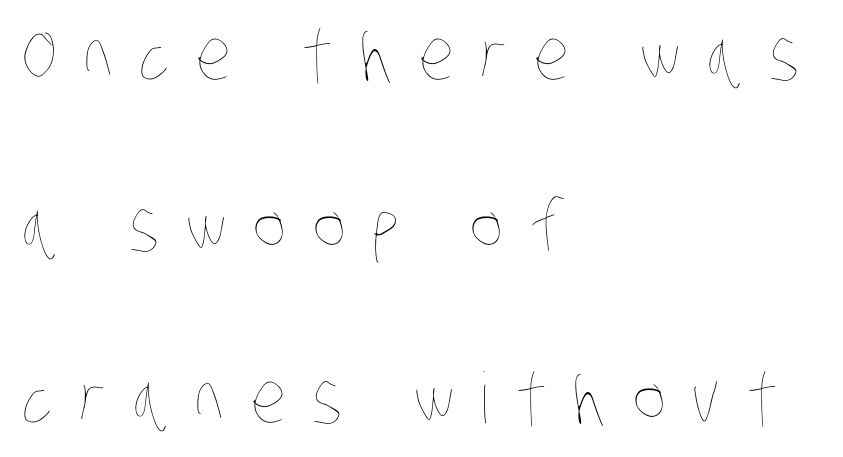
The image shows 70 px thin, condensed type; set left-aligned, loose line spacing (2.45x), unusually wide letter spacing (+0.38 em), not underlined; low stroke contrast and a large x-height.
